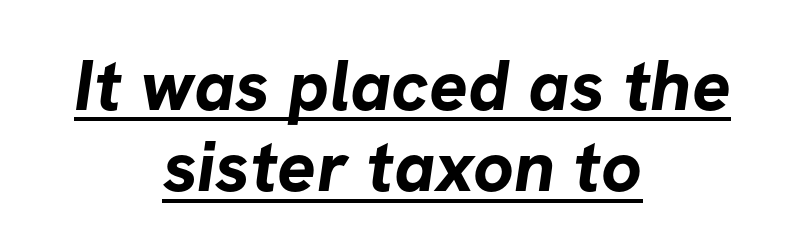
The image shows 72 px bold sans-serif type; set centered, tight line spacing (1.13x), normal letter spacing, underlined; low stroke contrast and a medium x-height.
